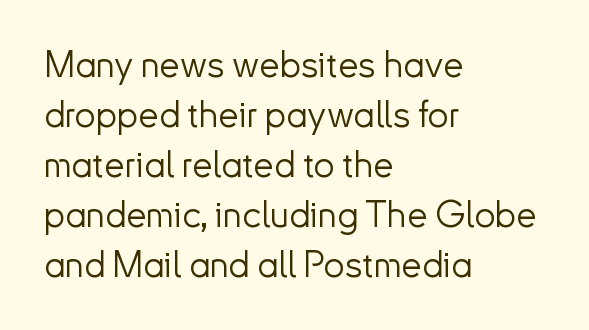
{"serif": "no", "italic": "no", "bold": "no", "weight": "light", "width": "normal", "stroke_contrast": "low", "x_height": "small", "monospaced": "no", "underline": "no", "align": "left", "line_spacing": "normal", "line_spacing_ratio": 1.35, "letter_spacing": "normal", "letter_spacing_em": 0.0, "glyph_px": 37}
